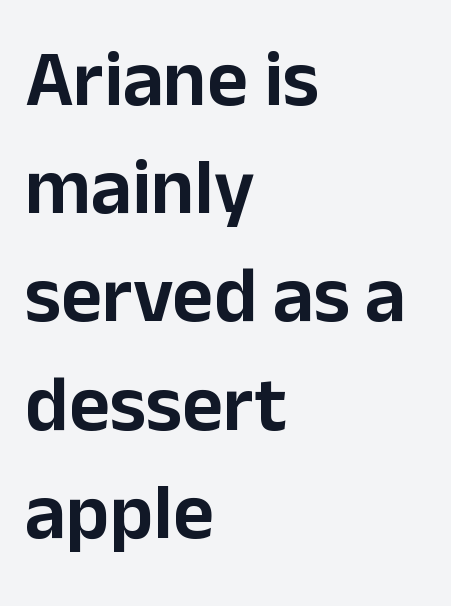
Q: Is the text italic (slanted)? A: No, it is upright.
Q: Is the typeface a serif or a sans-serif typeface? A: Sans-serif.
Q: Is the text underlined? A: No.
Q: How is the paragraph aligned? A: Left-aligned.
Q: Is the spacing between letters normal or unusually wide? A: Normal.
Q: Is the spacing between lines tight, normal or loose? A: Normal.
Q: Width (condensed, normal, or wide)? A: Normal.
Q: Stroke contrast? A: Low.
Q: x-height? A: Medium.
Q: Monospaced? A: No.
